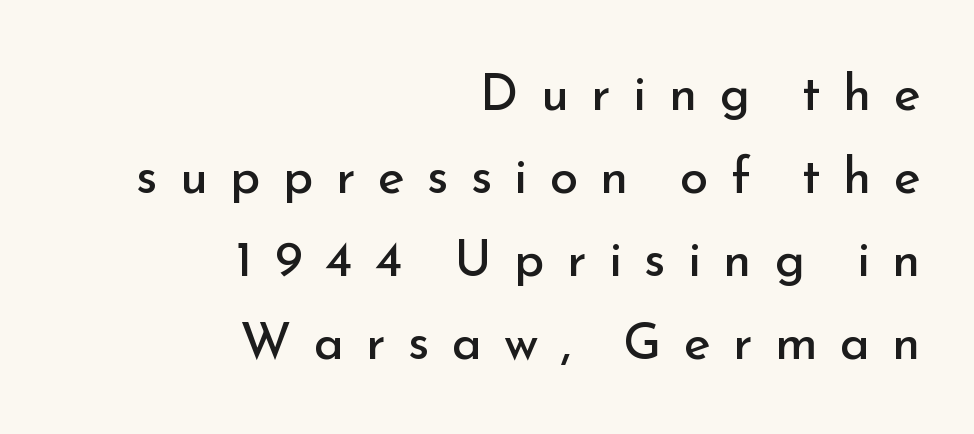
{"serif": "no", "italic": "no", "bold": "no", "weight": "regular", "width": "normal", "stroke_contrast": "low", "x_height": "small", "monospaced": "no", "underline": "no", "align": "right", "line_spacing": "normal", "line_spacing_ratio": 1.63, "letter_spacing": "wide", "letter_spacing_em": 0.44, "glyph_px": 51}
